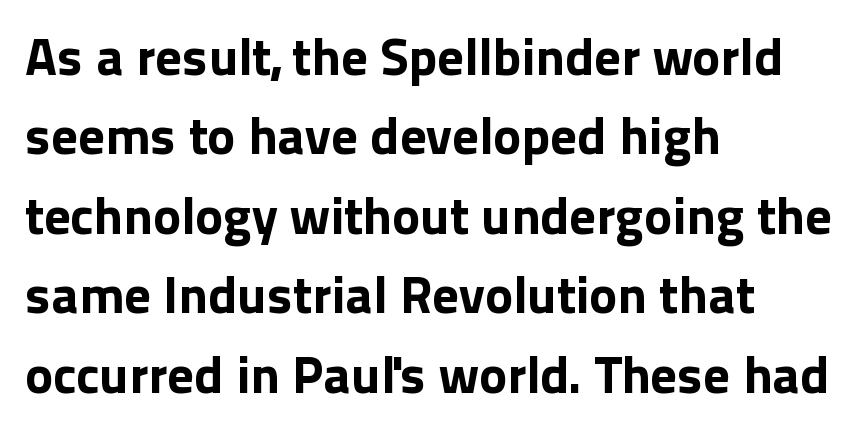
Nothing sits at the stroke ends, so this counts as sans-serif. Rendered with straight, roman letterforms. Compared with a centered layout, this one pins lines to the left instead. The rendering uses natural spacing where letterforms have individual widths. Pretty heavy lettering here — definitely bold. Descenders hang freely into open space.
